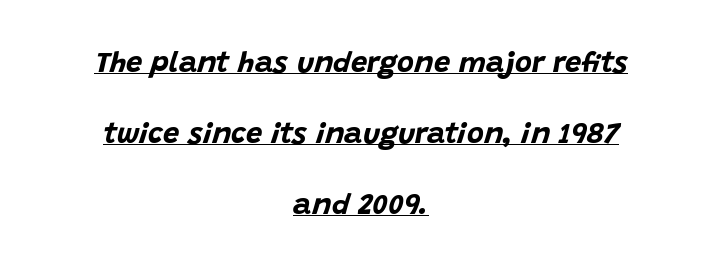
{"italic": "yes", "lean": "right", "slant_degrees": 15, "bold": "yes", "weight": "bold", "width": "normal", "stroke_contrast": "low", "x_height": "large", "monospaced": "no", "underline": "yes", "align": "center", "line_spacing": "loose", "line_spacing_ratio": 2.45, "letter_spacing": "normal", "letter_spacing_em": 0.0, "glyph_px": 29}
